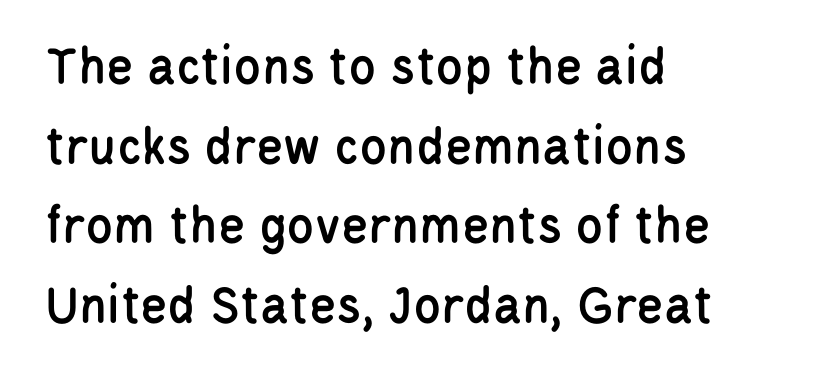
{"serif": "no", "italic": "no", "width": "condensed", "stroke_contrast": "low", "x_height": "large", "monospaced": "no", "underline": "no", "align": "left", "line_spacing": "normal", "line_spacing_ratio": 1.42, "letter_spacing": "normal", "letter_spacing_em": 0.0, "glyph_px": 56}
